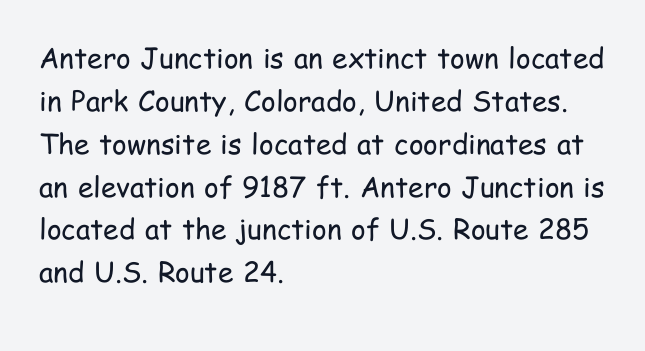
{"serif": "no", "italic": "no", "bold": "no", "weight": "regular", "width": "condensed", "stroke_contrast": "low", "x_height": "medium", "monospaced": "no", "underline": "no", "align": "left", "line_spacing": "normal", "line_spacing_ratio": 1.53, "letter_spacing": "normal", "letter_spacing_em": 0.0, "glyph_px": 28}
